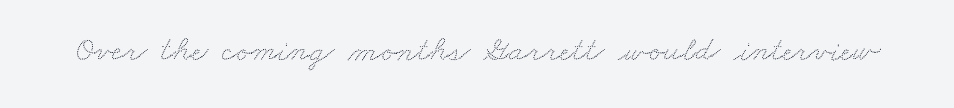
{"width": "wide", "stroke_contrast": "low", "x_height": "small", "monospaced": "no", "underline": "no", "letter_spacing": "normal", "letter_spacing_em": 0.0, "glyph_px": 35}
